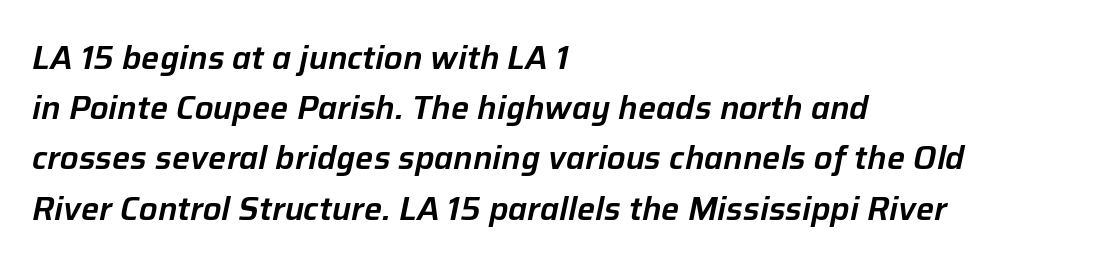
{"italic": "yes", "lean": "right", "slant_degrees": 12, "width": "normal", "stroke_contrast": "low", "x_height": "medium", "monospaced": "no", "underline": "no", "align": "left", "line_spacing": "normal", "line_spacing_ratio": 1.57, "letter_spacing": "normal", "letter_spacing_em": 0.0, "glyph_px": 32}
